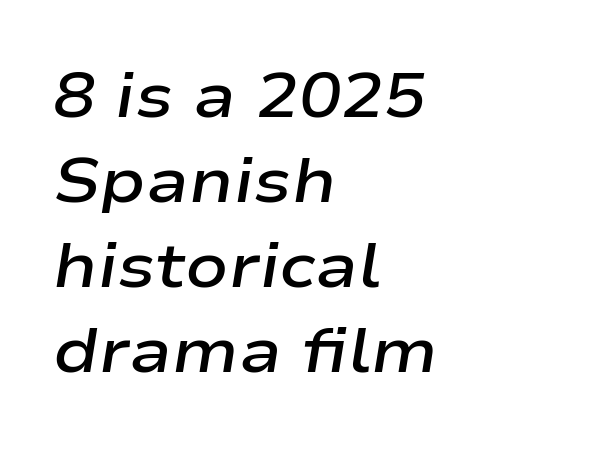
Q: Is the text bold? A: Semi-bold.
Q: Is the text italic (slanted)? A: Yes, it leans right by about 9 degrees.
Q: Is the text underlined? A: No.
Q: How is the paragraph aligned? A: Left-aligned.
Q: Is the spacing between letters normal or unusually wide? A: Normal.
Q: Is the spacing between lines tight, normal or loose? A: Normal.
Q: Width (condensed, normal, or wide)? A: Wide.
Q: Stroke contrast? A: Low.
Q: x-height? A: Medium.
Q: Monospaced? A: No.
